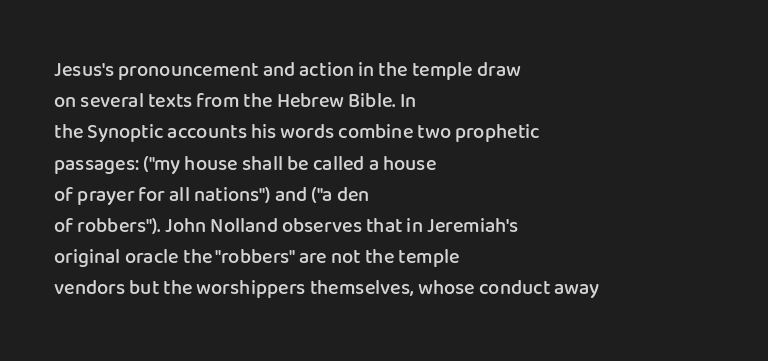
{"italic": "no", "bold": "semi", "underline": "no", "align": "left", "line_spacing": "normal", "line_spacing_ratio": 1.56, "letter_spacing": "normal", "letter_spacing_em": 0.0, "glyph_px": 20}
